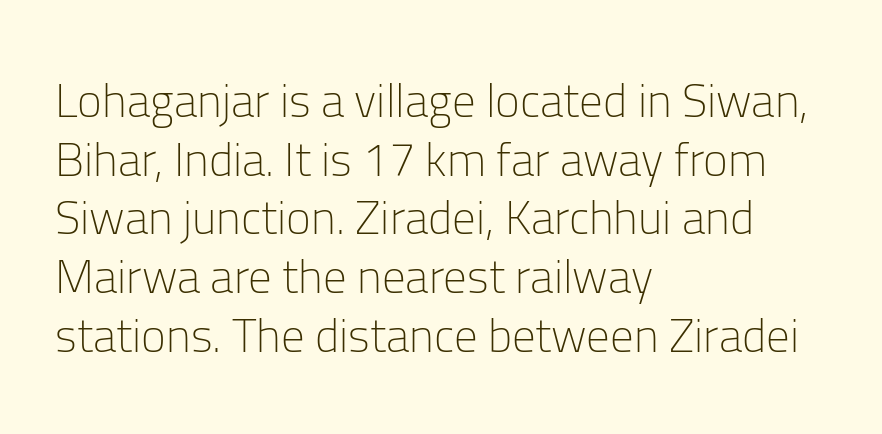
{"serif": "no", "italic": "no", "bold": "no", "weight": "light", "width": "normal", "stroke_contrast": "low", "x_height": "medium", "monospaced": "no", "underline": "no", "align": "left", "line_spacing": "normal", "line_spacing_ratio": 1.25, "letter_spacing": "normal", "letter_spacing_em": 0.0, "glyph_px": 47}
